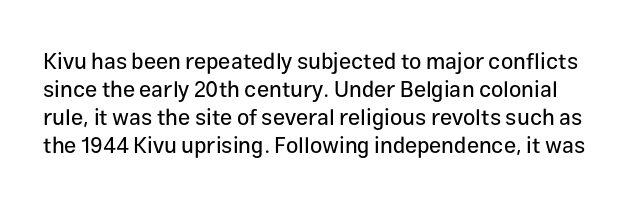
The lines sit at an ordinary, default distance from one another. Characters remain perfectly vertical along every line. This sample uses plain, unmodified letter spacing. The space beneath each line is pristine and unruled.
